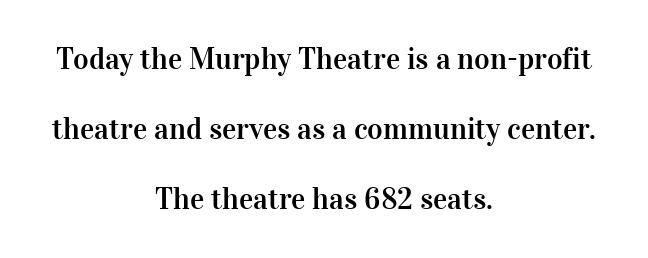
Q: Is the text italic (slanted)? A: No, it is upright.
Q: Is the typeface a serif or a sans-serif typeface? A: Serif.
Q: Is the text underlined? A: No.
Q: How is the paragraph aligned? A: Centered.
Q: Is the spacing between letters normal or unusually wide? A: Normal.
Q: Is the spacing between lines tight, normal or loose? A: Loose.
Q: Width (condensed, normal, or wide)? A: Normal.
Q: Stroke contrast? A: High.
Q: x-height? A: Medium.
Q: Monospaced? A: No.
